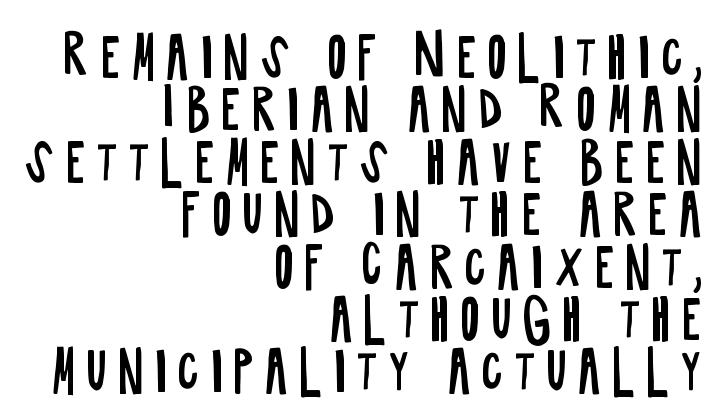
Q: Is the text bold? A: No.
Q: Is the text italic (slanted)? A: No, it is upright.
Q: Is the typeface a serif or a sans-serif typeface? A: Sans-serif.
Q: Is the text underlined? A: No.
Q: How is the paragraph aligned? A: Right-aligned.
Q: Is the spacing between lines tight, normal or loose? A: Tight.
Q: Width (condensed, normal, or wide)? A: Condensed.
Q: Stroke contrast? A: Low.
Q: x-height? A: Large.
Q: Monospaced? A: No.
